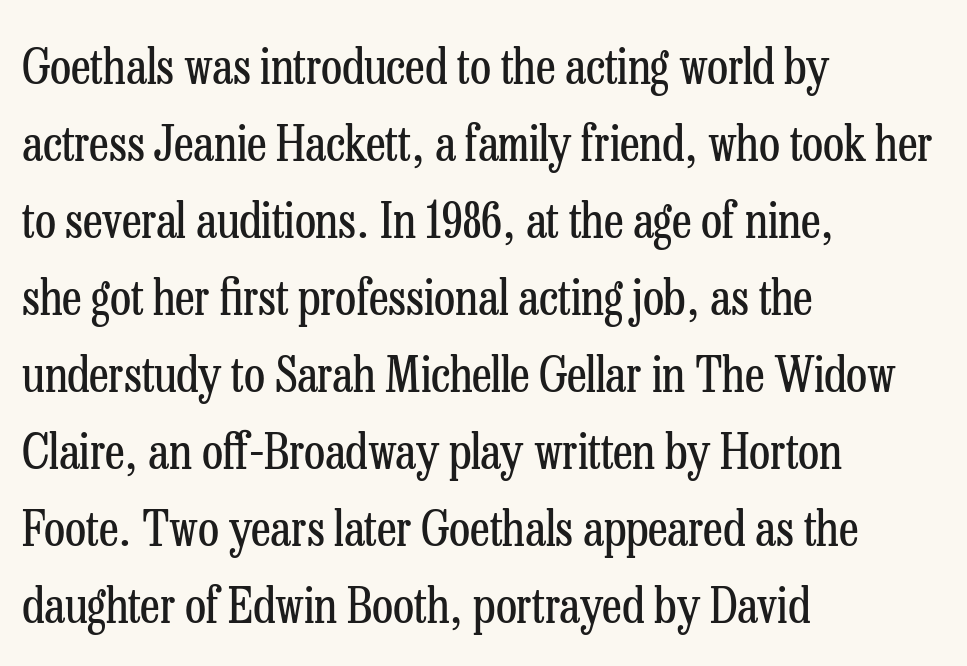
The image shows 49 px regular-weight, condensed serif type, upright; set left-aligned, normal line spacing (1.57x), normal letter spacing, not underlined; low stroke contrast and a medium x-height.
